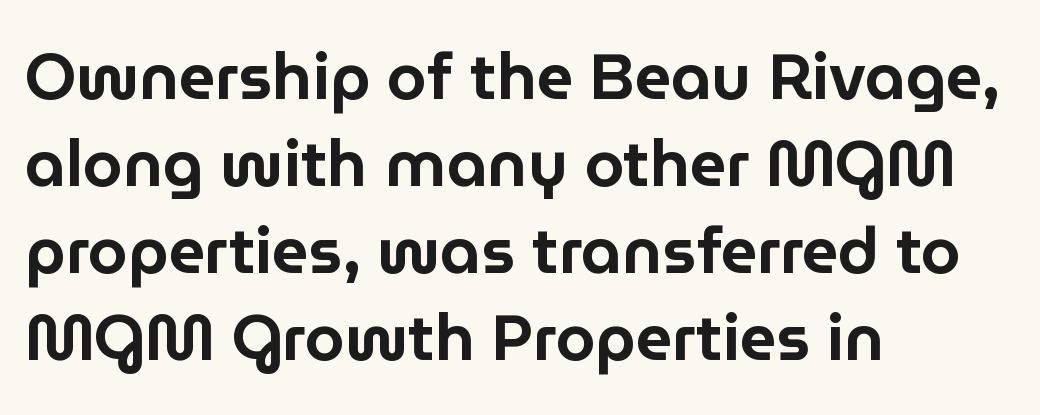
Q: Is the text italic (slanted)? A: No, it is upright.
Q: Is the typeface a serif or a sans-serif typeface? A: Sans-serif.
Q: Is the text underlined? A: No.
Q: How is the paragraph aligned? A: Left-aligned.
Q: Is the spacing between letters normal or unusually wide? A: Normal.
Q: Is the spacing between lines tight, normal or loose? A: Normal.
Q: Width (condensed, normal, or wide)? A: Normal.
Q: Stroke contrast? A: Low.
Q: x-height? A: Medium.
Q: Monospaced? A: No.
